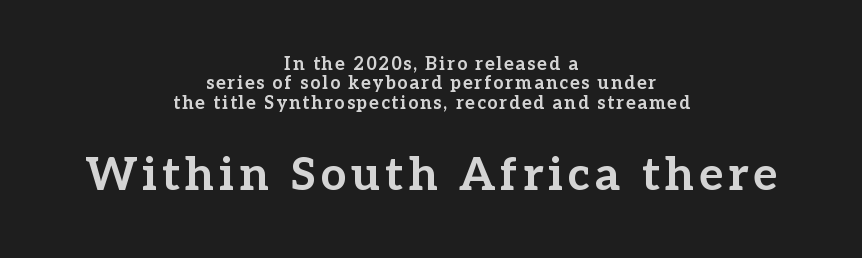
{"serif": "yes", "italic": "no", "bold": "yes", "weight": "bold", "width": "normal", "stroke_contrast": "low", "x_height": "medium", "monospaced": "no", "underline": "no", "align": "center", "line_spacing": "tight", "line_spacing_ratio": 1.08, "larger_block": "second", "size_ratio": 2.56, "glyph_px": 46}
